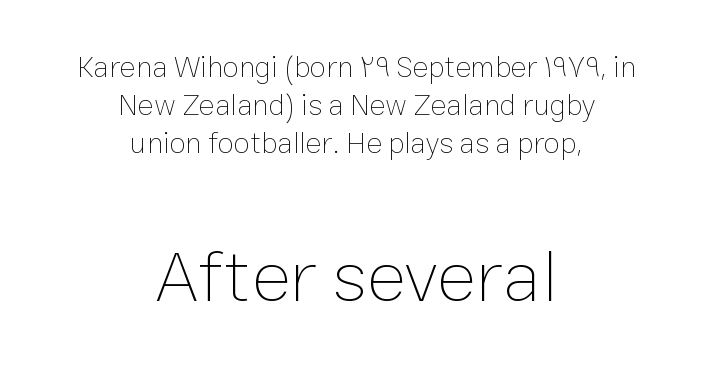
{"italic": "no", "bold": "no", "weight": "thin", "width": "normal", "stroke_contrast": "low", "x_height": "medium", "monospaced": "no", "underline": "no", "align": "center", "line_spacing": "normal", "line_spacing_ratio": 1.26, "letter_spacing": "normal", "letter_spacing_em": 0.0, "larger_block": "second", "size_ratio": 2.47, "glyph_px": 74}
